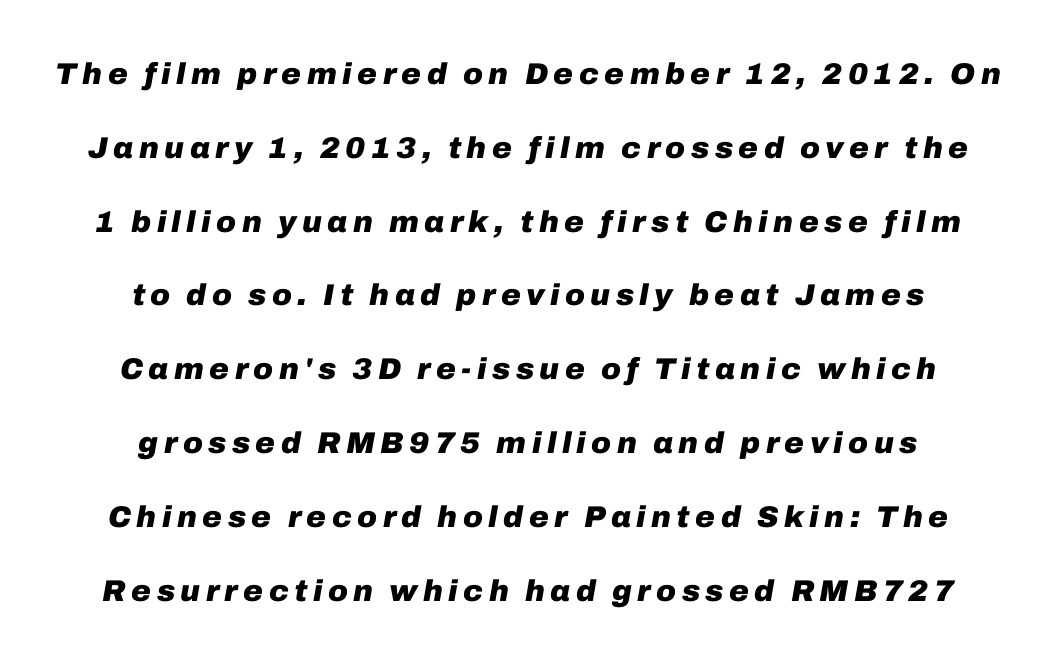
{"italic": "yes", "lean": "right", "slant_degrees": 10, "bold": "yes", "weight": "heavy", "width": "normal", "stroke_contrast": "low", "x_height": "medium", "monospaced": "no", "underline": "no", "align": "center", "line_spacing": "loose", "line_spacing_ratio": 2.46, "glyph_px": 30}
